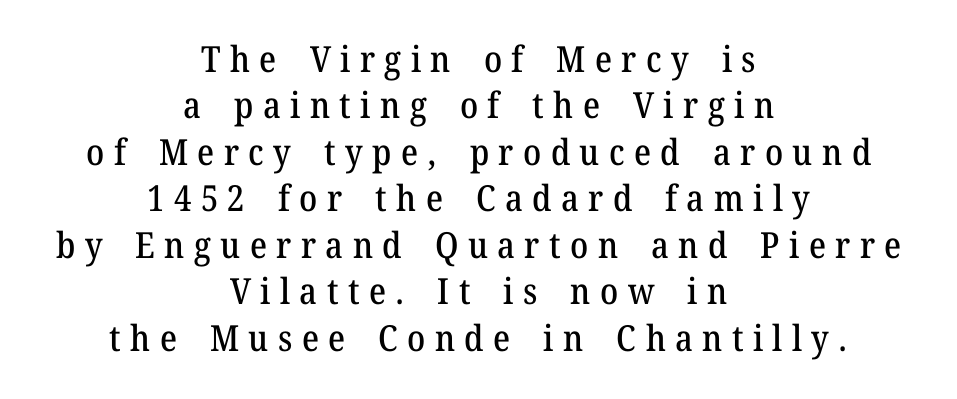
Quick note: not italic, upright. The text was rendered using a seriffed face with decorative stroke endings. You could not count columns in this text — the font is proportionally spaced. Inter-character spacing is expanded well beyond the font's built-in metrics. Anything drawn beneath the words? Only blank space.
